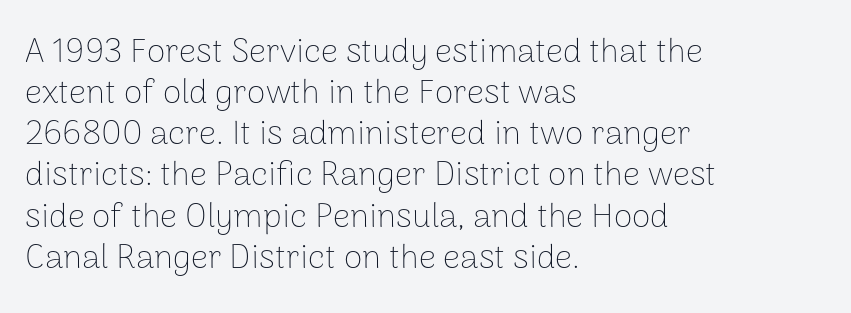
{"serif": "no", "italic": "no", "bold": "no", "weight": "thin", "width": "normal", "stroke_contrast": "low", "x_height": "medium", "monospaced": "no", "underline": "no", "align": "left", "line_spacing_ratio": 1.21, "letter_spacing": "normal", "letter_spacing_em": 0.0, "glyph_px": 34}
